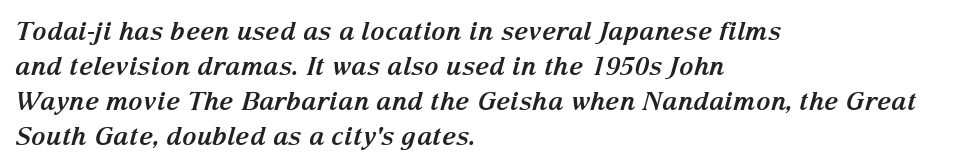
{"italic": "yes", "lean": "right", "slant_degrees": 15, "bold": "yes", "underline": "no", "align": "left", "line_spacing": "normal", "line_spacing_ratio": 1.4, "letter_spacing": "normal", "letter_spacing_em": 0.0, "glyph_px": 25}
